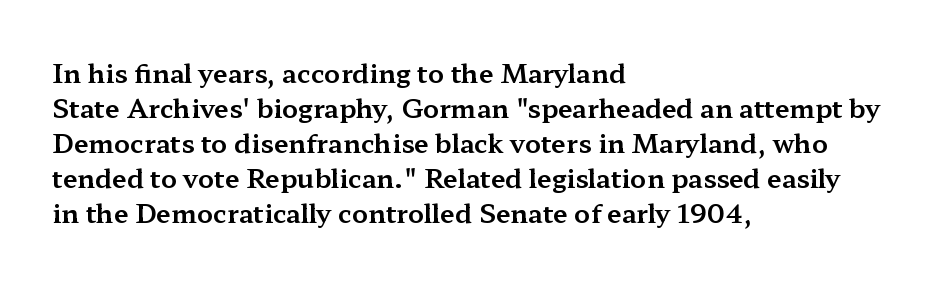
Q: Is the text italic (slanted)? A: No, it is upright.
Q: Is the text underlined? A: No.
Q: How is the paragraph aligned? A: Left-aligned.
Q: Is the spacing between letters normal or unusually wide? A: Normal.
Q: Is the spacing between lines tight, normal or loose? A: Normal.
